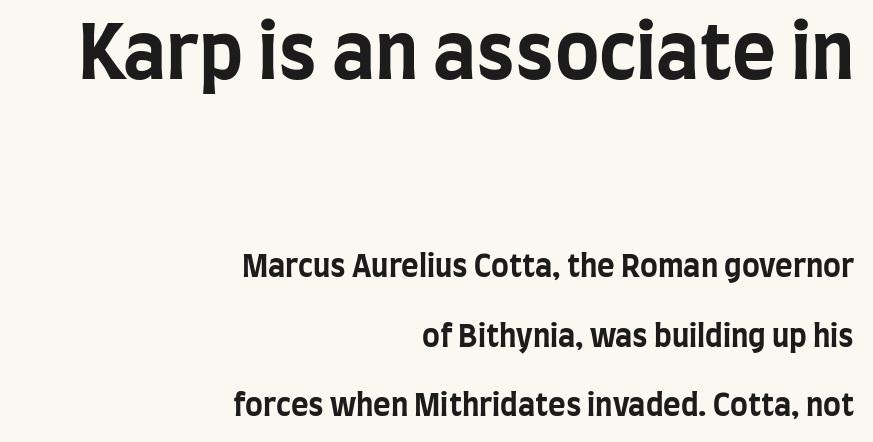
Q: Is the text bold? A: Yes.
Q: Is the text italic (slanted)? A: No, it is upright.
Q: Is the typeface a serif or a sans-serif typeface? A: Sans-serif.
Q: Is the text underlined? A: No.
Q: How is the paragraph aligned? A: Right-aligned.
Q: Is the spacing between letters normal or unusually wide? A: Normal.
Q: Is the spacing between lines tight, normal or loose? A: Loose.
Q: Which block of text is set in a larger size, the first (top) or the second (bottom)? A: The first (top) one.
Q: Width (condensed, normal, or wide)? A: Condensed.
Q: Stroke contrast? A: Low.
Q: x-height? A: Large.
Q: Monospaced? A: No.
